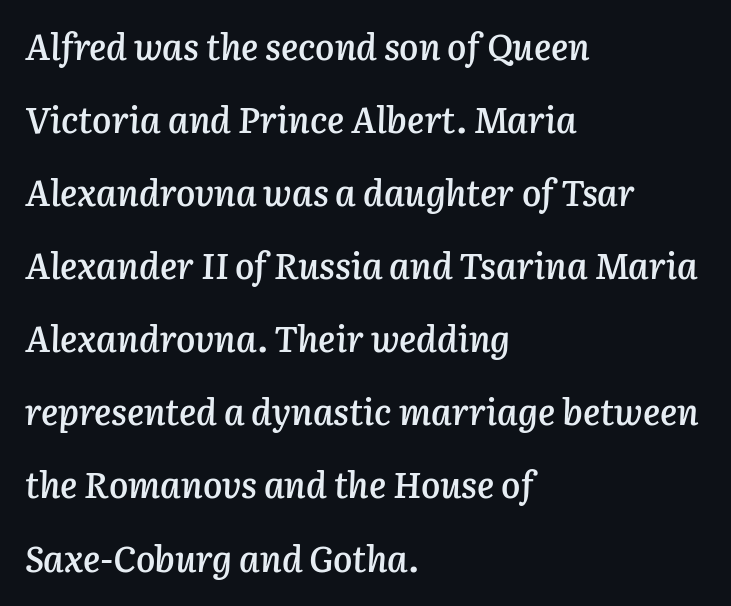
The lines in this sample share a left origin and differ only in where they stop. Unmarked baselines from the first word to the last. These lines stand farther apart than default settings would place them. Weight check: semibold — heavier than regular, not quite bold. Spacing verdict: proportional, widths tailored to each character.
